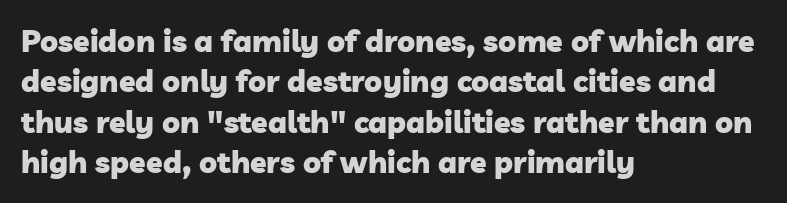
{"serif": "no", "bold": "yes", "weight": "heavy", "width": "normal", "stroke_contrast": "low", "x_height": "medium", "monospaced": "no", "underline": "no", "align": "left", "line_spacing": "normal", "line_spacing_ratio": 1.35, "letter_spacing": "normal", "letter_spacing_em": 0.0, "glyph_px": 30}
